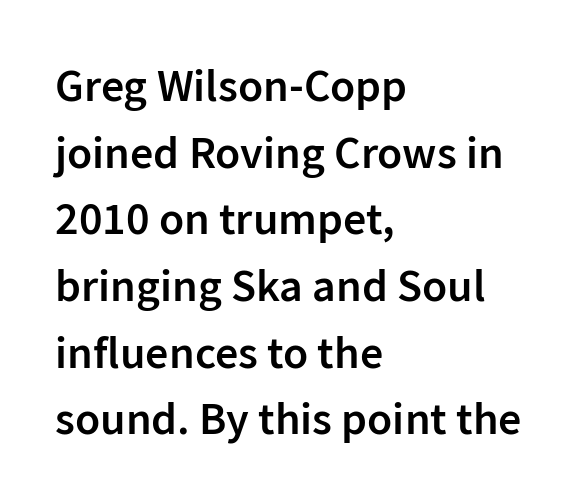
{"serif": "no", "italic": "no", "bold": "semi", "weight": "semibold", "width": "normal", "stroke_contrast": "low", "x_height": "medium", "monospaced": "no", "underline": "no", "align": "left", "line_spacing": "normal", "line_spacing_ratio": 1.45, "letter_spacing": "normal", "letter_spacing_em": 0.0, "glyph_px": 46}
